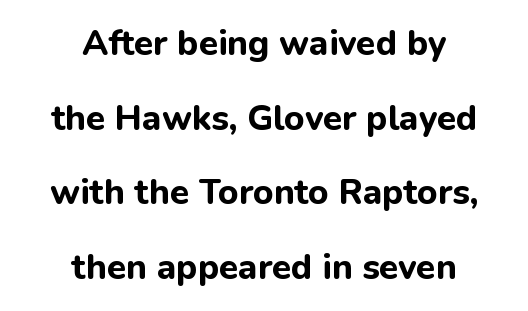
{"serif": "no", "italic": "no", "bold": "yes", "weight": "bold", "width": "normal", "stroke_contrast": "low", "x_height": "medium", "monospaced": "no", "underline": "no", "align": "center", "line_spacing": "loose", "line_spacing_ratio": 2.13, "letter_spacing": "normal", "letter_spacing_em": 0.0, "glyph_px": 35}
